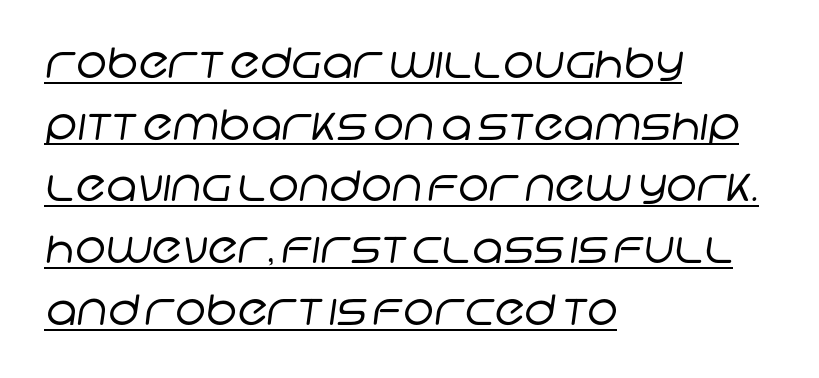
Q: Is the text bold? A: No.
Q: Is the typeface a serif or a sans-serif typeface? A: Sans-serif.
Q: Is the text underlined? A: Yes.
Q: How is the paragraph aligned? A: Left-aligned.
Q: Is the spacing between letters normal or unusually wide? A: Normal.
Q: Is the spacing between lines tight, normal or loose? A: Normal.
Q: Width (condensed, normal, or wide)? A: Normal.
Q: Stroke contrast? A: Low.
Q: x-height? A: Large.
Q: Monospaced? A: No.
